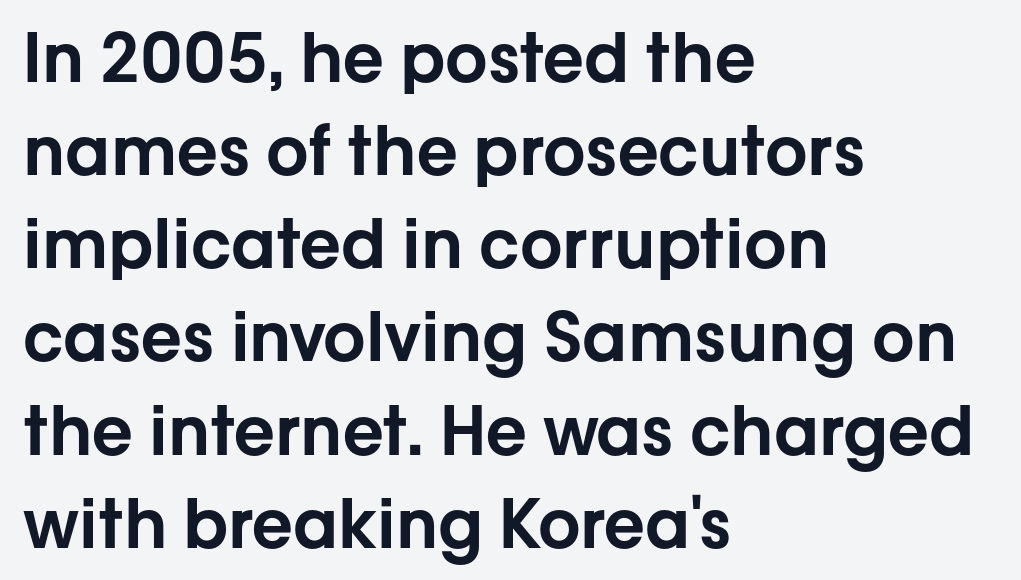
Horizontal bands of white between lines are of average thickness. The space directly below the letters is spotless. Compared with a centered layout, this one pins lines to the left instead. Does extra space separate the letters? No, they use regular spacing. The face used here is a sans, in the tradition of grotesques and geometrics. Varying glyph widths throughout — classic text-font behaviour.
